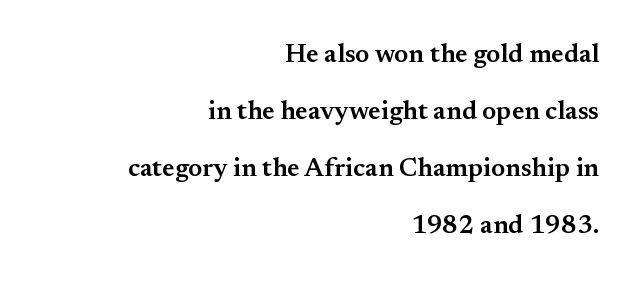
The image shows 26 px text type, upright; set right-aligned, loose line spacing (2.19x), normal letter spacing, not underlined.
